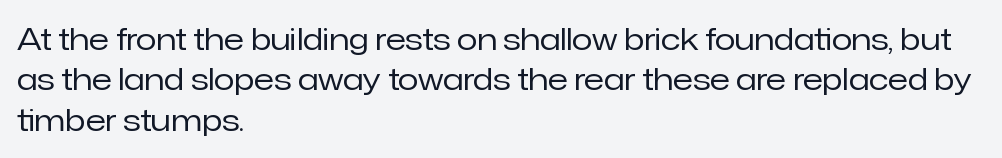
The characters display no serif detailing; their extremities are plain. In CSS terms this would be text-align: left. Ordinary non-slanted type is in use. A typesetter would call this proportional, since set widths differ per character.
